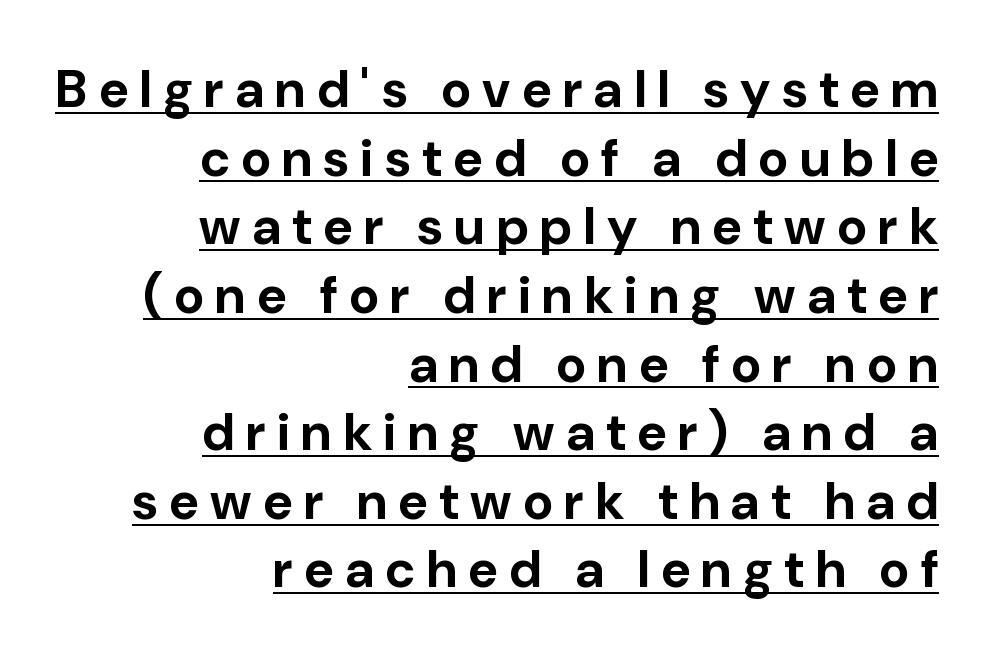
The image shows 52 px bold sans-serif type, upright; set right-aligned, normal line spacing (1.32x), unusually wide letter spacing (+0.22 em), underlined; low stroke contrast and a medium x-height.
